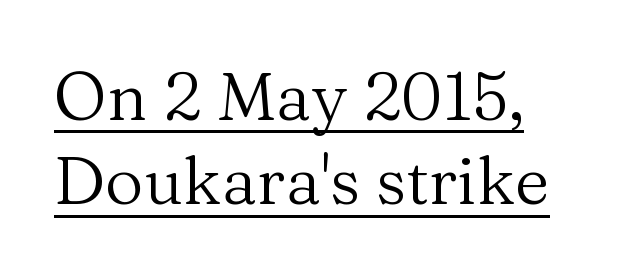
{"serif": "yes", "italic": "no", "bold": "no", "weight": "regular", "width": "normal", "stroke_contrast": "medium", "x_height": "medium", "monospaced": "no", "underline": "yes", "line_spacing": "normal", "line_spacing_ratio": 1.26, "letter_spacing": "normal", "letter_spacing_em": 0.0, "glyph_px": 67}
